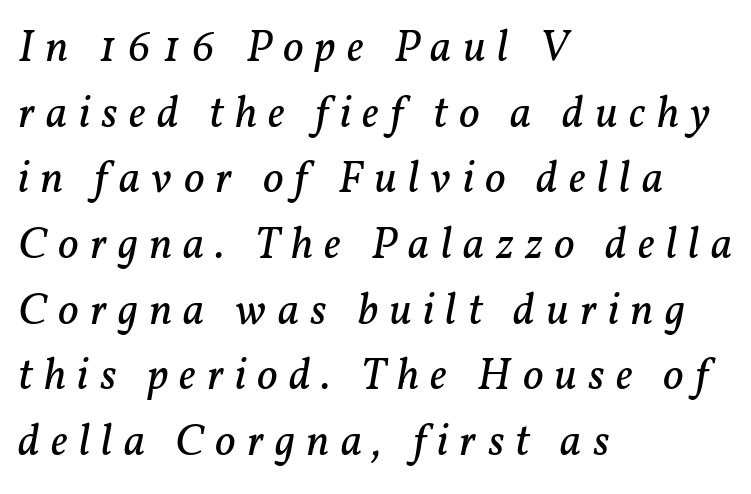
The space beneath each line is pristine and unruled. The face used here is rendered with a markedly widened letterfit. The designer went with a serif here, giving each stem small feet. Is this a heavy cut? Hardly; it is regular or lighter. The rendering anchors every line to the left-hand side. This block has exactly the height ordinary leading produces.
